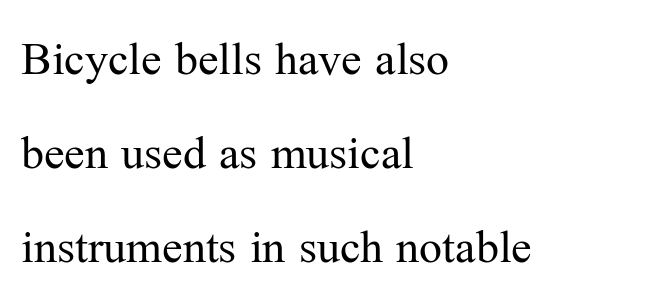
The image shows 46 px regular-weight serif type, upright; set left-aligned, loose line spacing (2.04x), normal letter spacing, not underlined; medium stroke contrast and a medium x-height.
